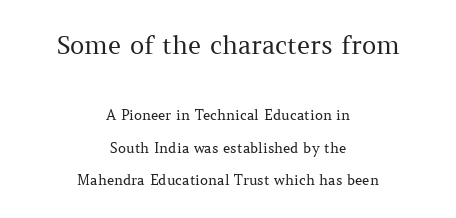
The image shows 25 px text type, upright; set centered, loose line spacing (2.3x), normal letter spacing, not underlined; the first (top) block is 1.79x larger.
